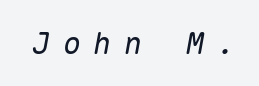
The image shows 30 px text type, italic (leaning right), monospaced; set unusually wide letter spacing (+0.43 em), not underlined; medium stroke contrast and a medium x-height.
